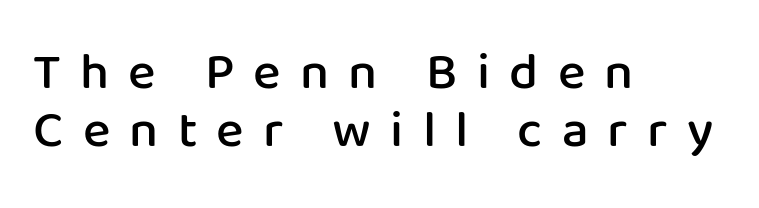
{"serif": "no", "italic": "no", "bold": "semi", "weight": "semibold", "width": "normal", "stroke_contrast": "low", "x_height": "medium", "monospaced": "no", "underline": "no", "align": "left", "line_spacing": "tight", "line_spacing_ratio": 1.11, "letter_spacing": "wide", "letter_spacing_em": 0.37, "glyph_px": 52}
